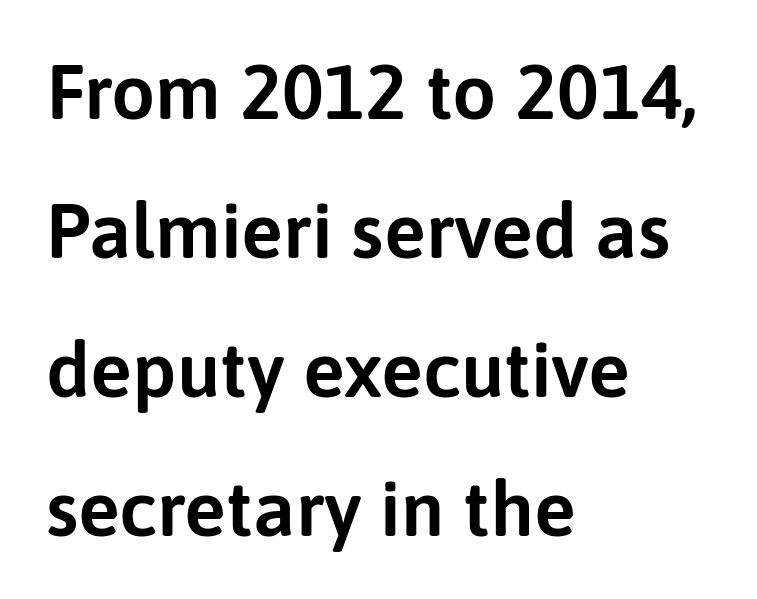
Q: Is the text italic (slanted)? A: No, it is upright.
Q: Is the typeface a serif or a sans-serif typeface? A: Sans-serif.
Q: Is the text underlined? A: No.
Q: How is the paragraph aligned? A: Left-aligned.
Q: Is the spacing between letters normal or unusually wide? A: Normal.
Q: Width (condensed, normal, or wide)? A: Normal.
Q: Stroke contrast? A: Low.
Q: x-height? A: Medium.
Q: Monospaced? A: No.
